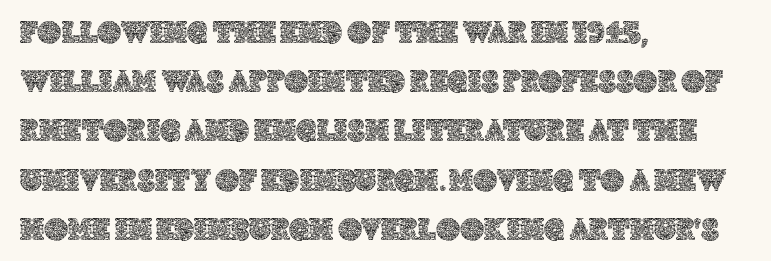
The passage shown is typed in a proportional face where columns would drift. Underlining? Definitely not there. Which margin do the lines hug? The left one — the right edge is uneven. Nope, not italic — everything's standing straight. The line texture is even and compact thanks to regular tracking. Evenly set lines give the paragraph a standard silhouette.
